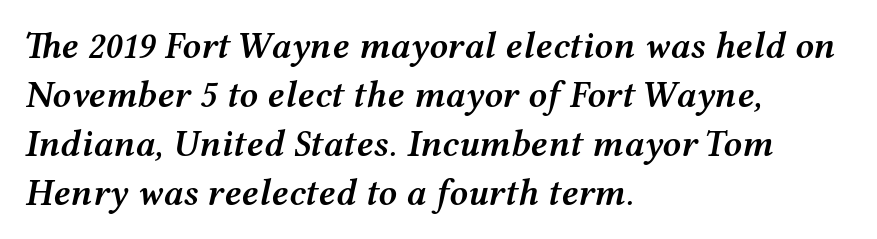
The image shows 37 px semibold, wide type, italic (leaning right); set left-aligned, normal line spacing (1.32x), normal letter spacing, not underlined; medium stroke contrast and a medium x-height.
